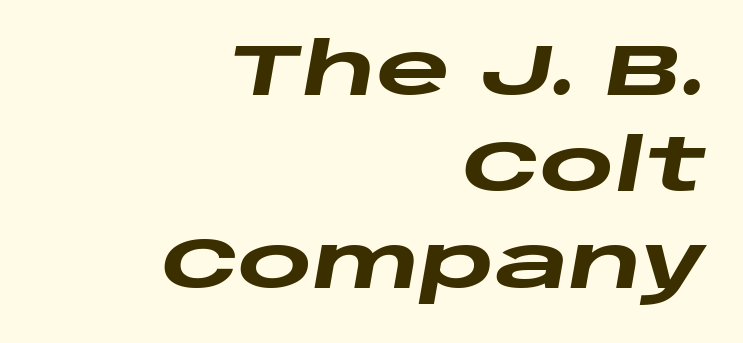
The image shows 72 px heavy, wide type, italic (leaning right); set right-aligned, normal line spacing (1.34x), normal letter spacing, not underlined; low stroke contrast and a large x-height.
